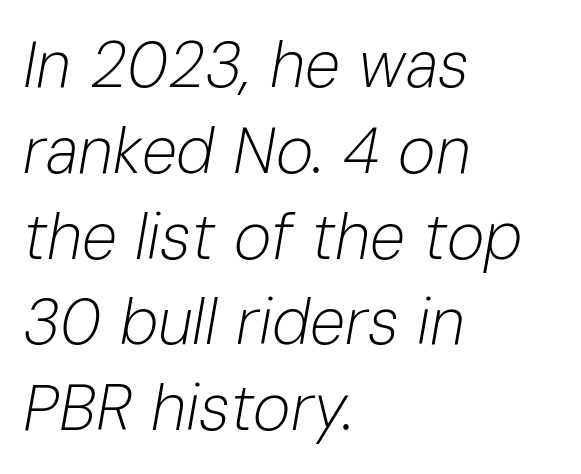
{"italic": "yes", "lean": "right", "slant_degrees": 10, "bold": "no", "weight": "light", "width": "normal", "stroke_contrast": "low", "x_height": "medium", "monospaced": "no", "underline": "no", "align": "left", "line_spacing": "normal", "line_spacing_ratio": 1.34, "letter_spacing": "normal", "letter_spacing_em": 0.0, "glyph_px": 64}
